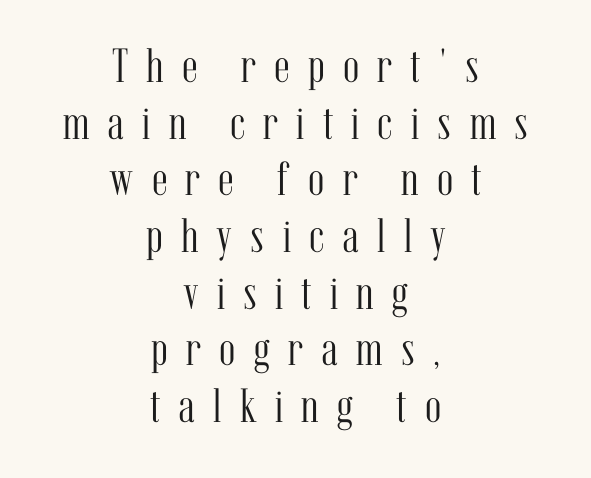
{"serif": "yes", "italic": "no", "bold": "no", "weight": "light", "width": "condensed", "stroke_contrast": "medium", "x_height": "medium", "monospaced": "no", "underline": "no", "align": "center", "line_spacing_ratio": 1.18, "letter_spacing": "wide", "letter_spacing_em": 0.38, "glyph_px": 48}
